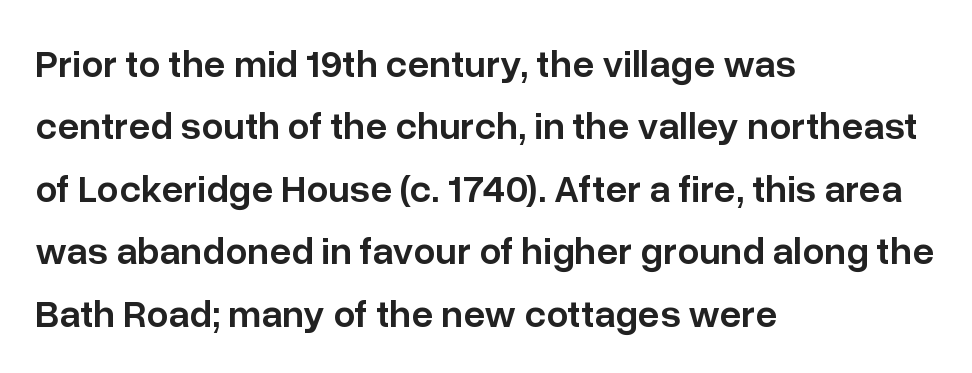
Q: Is the text bold? A: Semi-bold.
Q: Is the text italic (slanted)? A: No, it is upright.
Q: Is the typeface a serif or a sans-serif typeface? A: Sans-serif.
Q: Is the text underlined? A: No.
Q: How is the paragraph aligned? A: Left-aligned.
Q: Is the spacing between letters normal or unusually wide? A: Normal.
Q: Is the spacing between lines tight, normal or loose? A: Normal.
Q: Width (condensed, normal, or wide)? A: Normal.
Q: Stroke contrast? A: Low.
Q: x-height? A: Medium.
Q: Monospaced? A: No.
